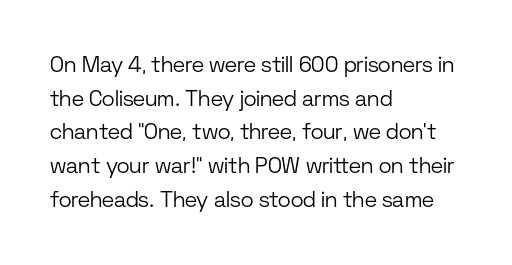
Q: Is the text bold? A: No.
Q: Is the text italic (slanted)? A: No, it is upright.
Q: Is the text underlined? A: No.
Q: How is the paragraph aligned? A: Left-aligned.
Q: Is the spacing between letters normal or unusually wide? A: Normal.
Q: Is the spacing between lines tight, normal or loose? A: Normal.
